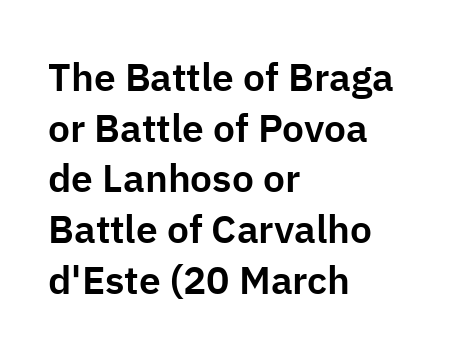
These lines are composed in type without serifs. Spacing between characters is what you'd get straight out of the box. The glyphs are unaccompanied by any horizontal stroke below them. Think of a printed novel: that variable character pitch is what you see here. The passage is arranged the way most books set body copy — flush left.
